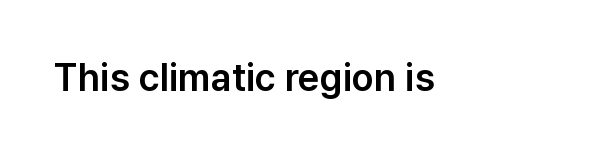
The image shows 38 px sans-serif type, upright; set normal letter spacing, not underlined; low stroke contrast and a medium x-height.
